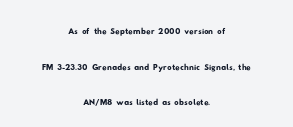
The image shows 22 px text type; set centered, normal line spacing (1.62x), normal letter spacing, not underlined.
